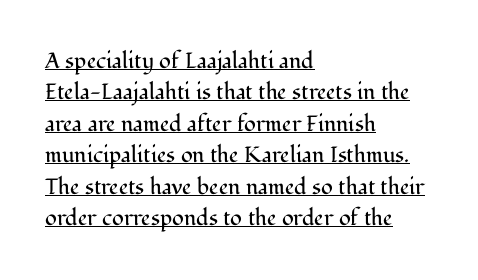
{"italic": "no", "bold": "no", "underline": "yes", "align": "left", "line_spacing": "normal", "line_spacing_ratio": 1.43, "letter_spacing": "normal", "letter_spacing_em": 0.0, "glyph_px": 22}
